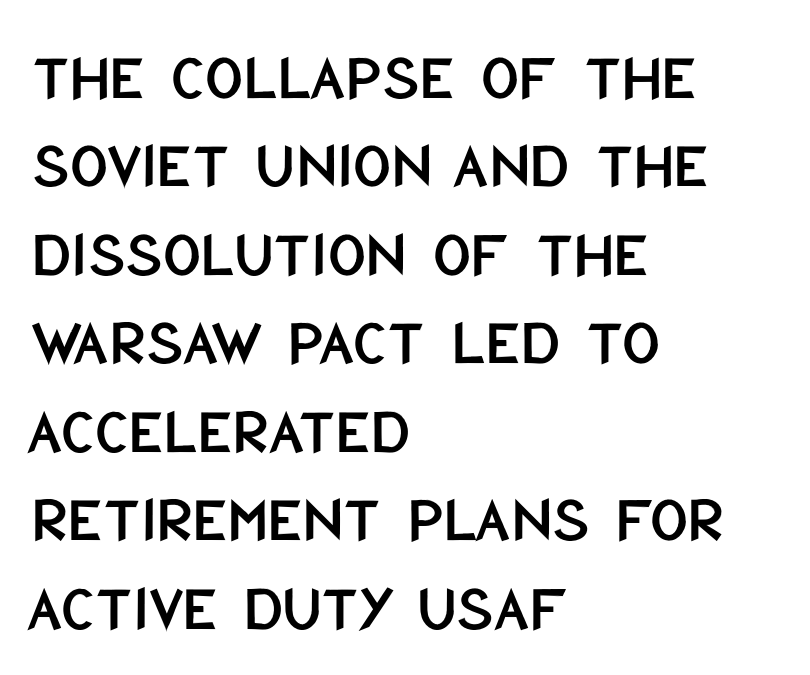
Q: Is the text italic (slanted)? A: No, it is upright.
Q: Is the typeface a serif or a sans-serif typeface? A: Sans-serif.
Q: Is the text underlined? A: No.
Q: How is the paragraph aligned? A: Left-aligned.
Q: Is the spacing between letters normal or unusually wide? A: Normal.
Q: Is the spacing between lines tight, normal or loose? A: Normal.
Q: Width (condensed, normal, or wide)? A: Condensed.
Q: Stroke contrast? A: Low.
Q: x-height? A: Large.
Q: Monospaced? A: No.
